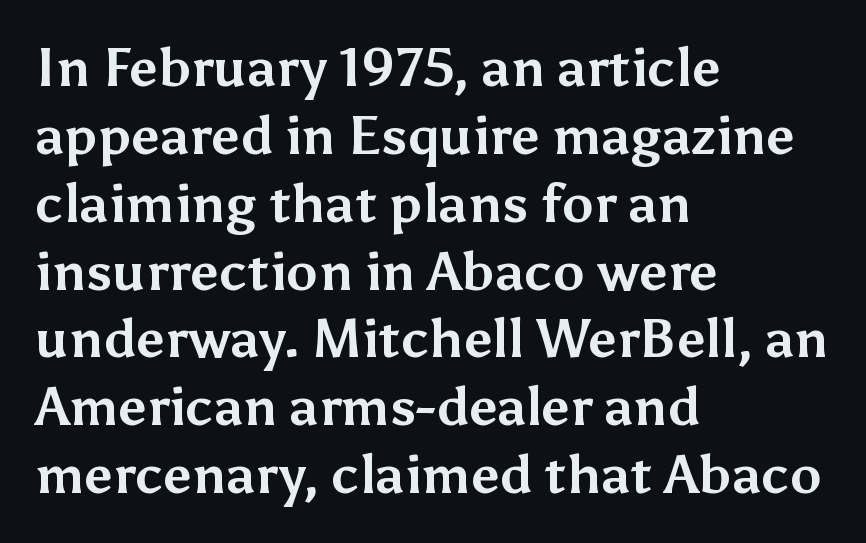
The image shows 53 px bold sans-serif type, upright; set left-aligned, normal line spacing (1.28x), normal letter spacing, not underlined; medium stroke contrast and a medium x-height.
